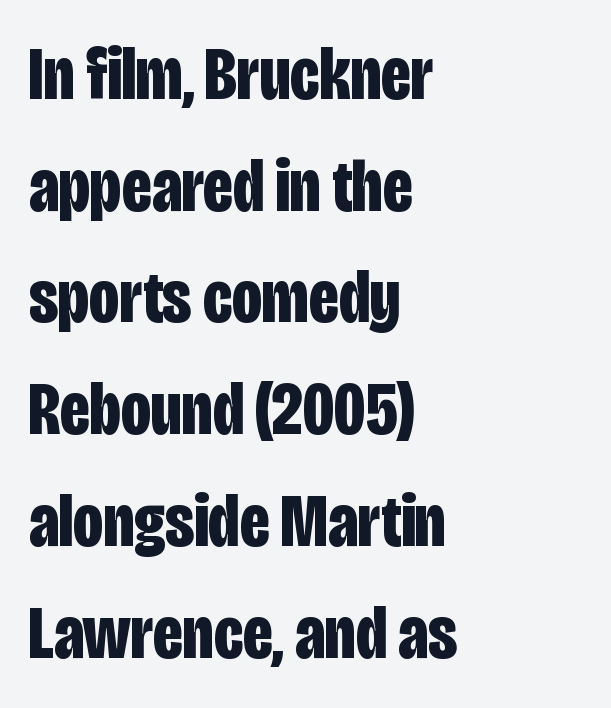
Q: Is the text bold? A: Yes.
Q: Is the text italic (slanted)? A: No, it is upright.
Q: Is the typeface a serif or a sans-serif typeface? A: Sans-serif.
Q: Is the text underlined? A: No.
Q: How is the paragraph aligned? A: Left-aligned.
Q: Is the spacing between letters normal or unusually wide? A: Normal.
Q: Is the spacing between lines tight, normal or loose? A: Normal.
Q: Width (condensed, normal, or wide)? A: Condensed.
Q: Stroke contrast? A: Low.
Q: x-height? A: Large.
Q: Monospaced? A: No.
